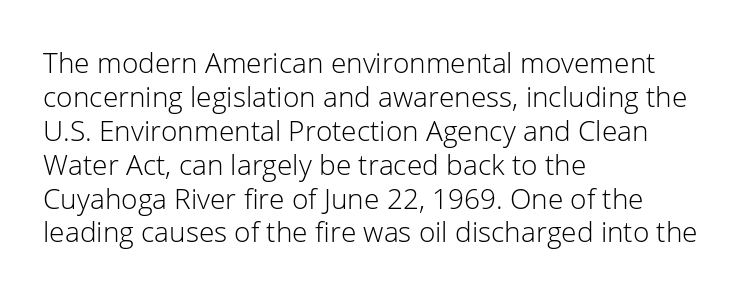
Spacing verdict: proportional, widths tailored to each character. Unbolded letterforms with no extra heft. Is the block centered? No — it sits flush against the left margin. Words appear dense and cohesive because spacing is normal. Nope, not italic — everything's standing straight. Are there feet on the stems? There aren't — it's a sans.
